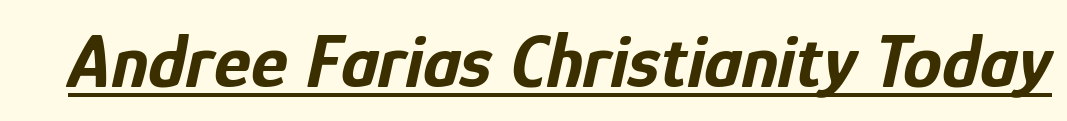
Q: Is the text bold? A: Yes.
Q: Is the text italic (slanted)? A: Yes, it leans right by about 12 degrees.
Q: Is the text underlined? A: Yes.
Q: Is the spacing between letters normal or unusually wide? A: Normal.
Q: Width (condensed, normal, or wide)? A: Condensed.
Q: Stroke contrast? A: Low.
Q: x-height? A: Medium.
Q: Monospaced? A: No.
